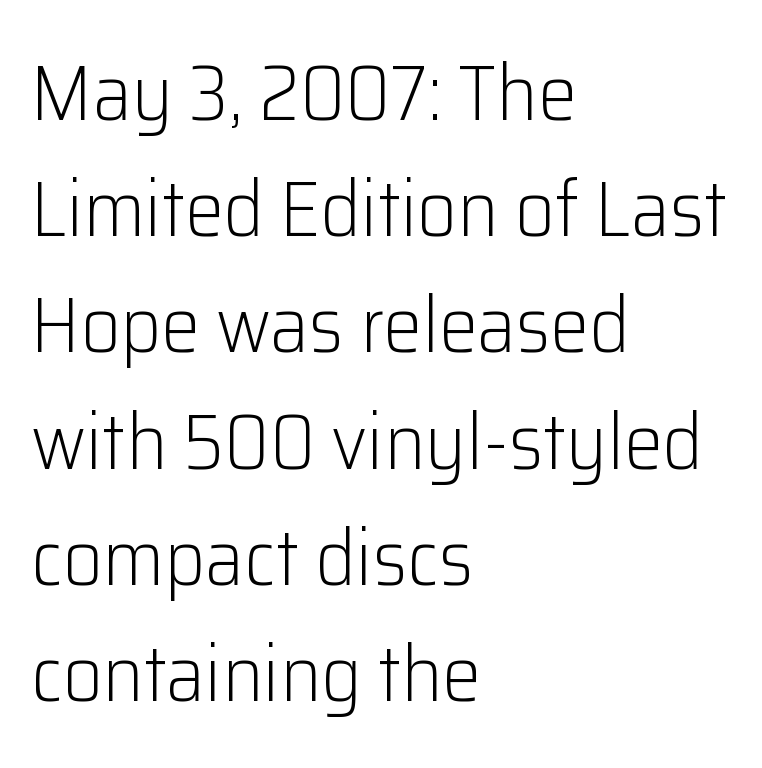
Is the block centered? No — it sits flush against the left margin. Nobody drew a line under any word here. The gaps between neighbouring characters are ordinary and unremarkable. This sample uses a sans-serif face. No heavy texture on the line: the type isn't bold.
